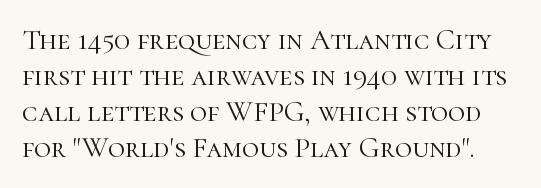
{"serif": "yes", "italic": "no", "bold": "no", "weight": "light", "width": "normal", "stroke_contrast": "high", "x_height": "medium", "monospaced": "no", "underline": "no", "line_spacing_ratio": 1.24, "letter_spacing": "normal", "letter_spacing_em": 0.0, "glyph_px": 29}
